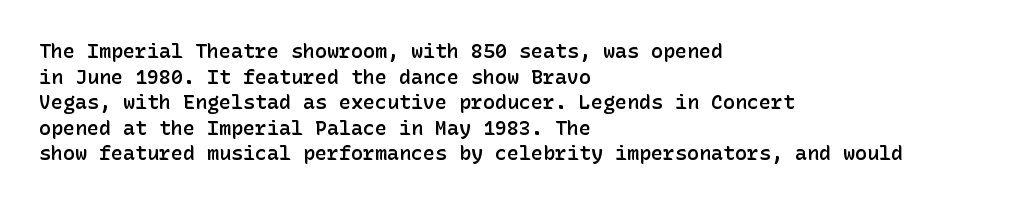
Q: Is the text bold? A: Semi-bold.
Q: Is the text italic (slanted)? A: No, it is upright.
Q: Is the text underlined? A: No.
Q: How is the paragraph aligned? A: Left-aligned.
Q: Is the spacing between letters normal or unusually wide? A: Normal.
Q: Is the spacing between lines tight, normal or loose? A: Normal.
